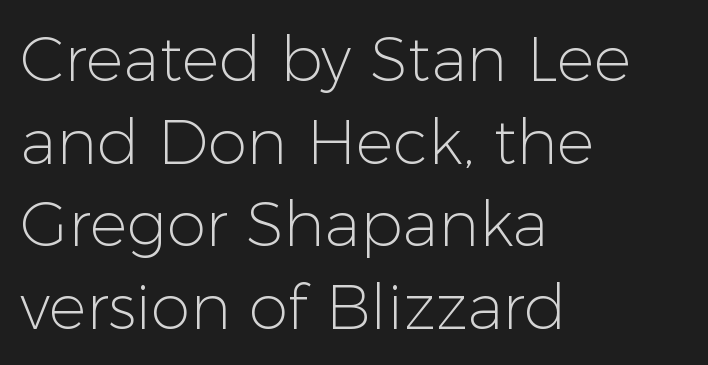
Proportional: the letters do not fall into vertical columns. Which margin do the lines hug? The left one — the right edge is uneven. This block has exactly the height ordinary leading produces. The typeface has the unassuming heft of standard copy or less. Tracking here is standard; glyphs follow each other at the usual distance. This sample uses an upright cut, with every glyph sitting square on the baseline.
